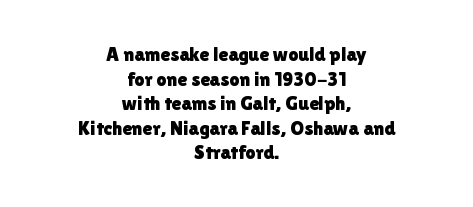
The image shows 20 px text type, upright; set centered, line spacing 1.23x, normal letter spacing, not underlined.
